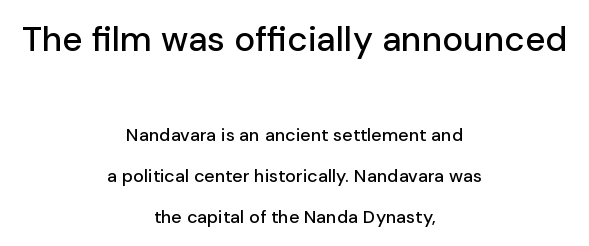
{"serif": "no", "italic": "no", "width": "normal", "stroke_contrast": "low", "x_height": "medium", "monospaced": "no", "underline": "no", "align": "center", "line_spacing": "loose", "line_spacing_ratio": 2.27, "letter_spacing": "normal", "letter_spacing_em": 0.0, "larger_block": "first", "size_ratio": 1.94, "glyph_px": 35}
